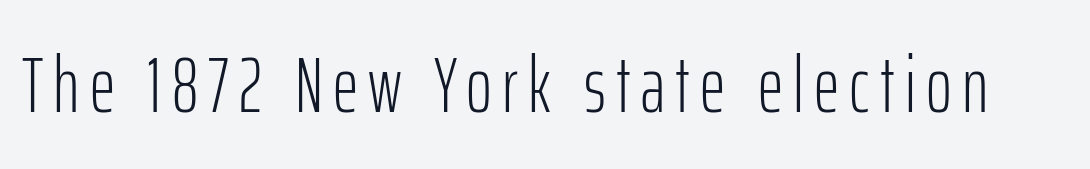
Note: no serifs on the glyphs. The weight would be labelled regular, book, light, or lighter still. A roman cut, with each character standing at attention. Rule under the text: the space is simply empty.
